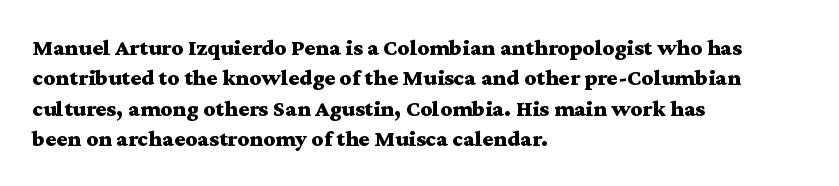
Each word holds together tightly as a unit, with standard inter-letter gaps. Typeset ragged right — the left edge is the straight one. Has an underline been added? It has not. The passage shown stacks its lines at a standard gap. A typesetter would mark this as roman, not italic. The passage shown is emphatically bold.
